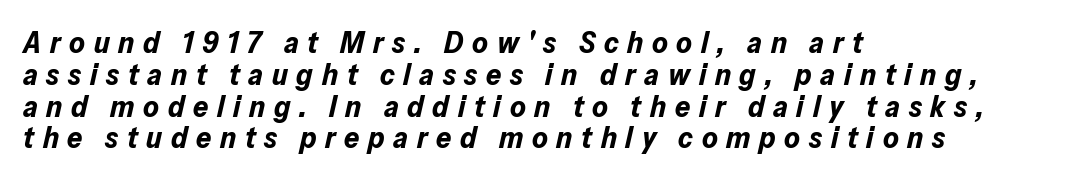
{"italic": "yes", "lean": "right", "slant_degrees": 13, "bold": "yes", "weight": "bold", "width": "normal", "stroke_contrast": "low", "x_height": "medium", "monospaced": "no", "underline": "no", "align": "left", "line_spacing": "tight", "line_spacing_ratio": 1.06, "letter_spacing": "wide", "letter_spacing_em": 0.29, "glyph_px": 30}
